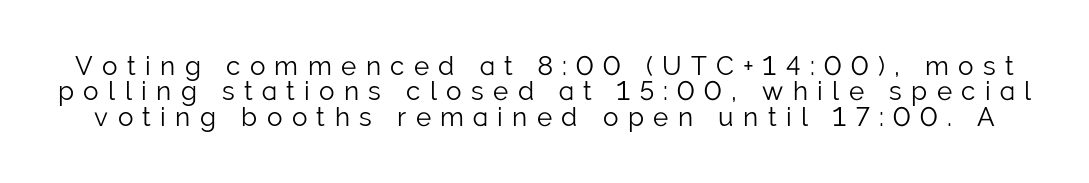
The image shows 26 px text type, upright; set tight line spacing (0.98x), unusually wide letter spacing (+0.36 em), not underlined.
